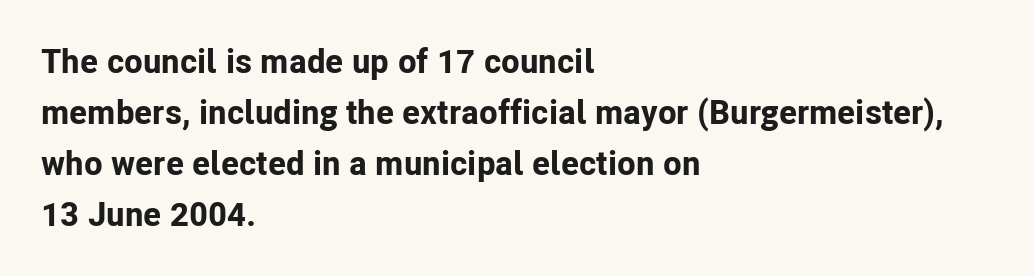
The rendering uses natural spacing where letterforms have individual widths. Nobody touched the tracking dial on this one. The rendering uses a moderate line-height, typical for paragraphs. Heavy-handed strokes throughout: this text is bold.
